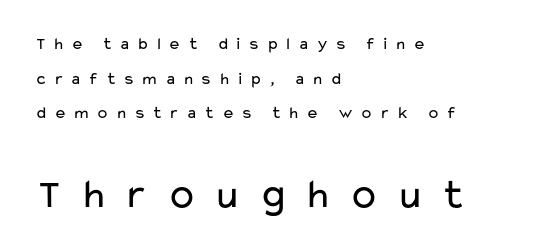
The image shows 42 px regular-weight, wide sans-serif type, upright; set left-aligned, loose line spacing (2.04x), unusually wide letter spacing (+0.38 em), not underlined; the second (bottom) block is 2.47x larger; low stroke contrast and a medium x-height.
